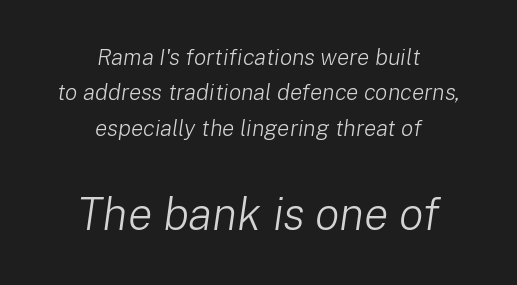
{"italic": "yes", "lean": "right", "slant_degrees": 8, "bold": "no", "weight": "light", "width": "normal", "stroke_contrast": "low", "x_height": "medium", "monospaced": "no", "underline": "no", "align": "center", "line_spacing": "normal", "line_spacing_ratio": 1.54, "letter_spacing": "normal", "letter_spacing_em": 0.0, "larger_block": "second", "size_ratio": 2.0, "glyph_px": 46}
